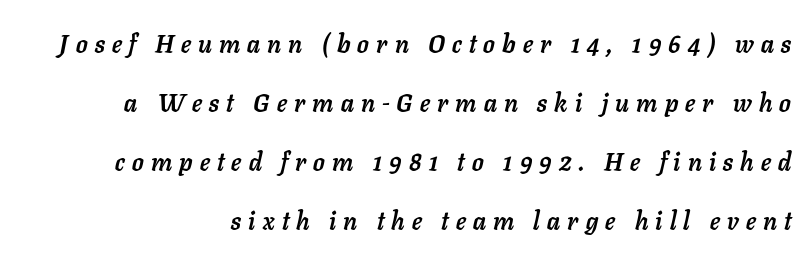
The image shows 25 px bold type, italic (leaning right); set right-aligned, loose line spacing (2.36x), unusually wide letter spacing (+0.29 em), not underlined.
